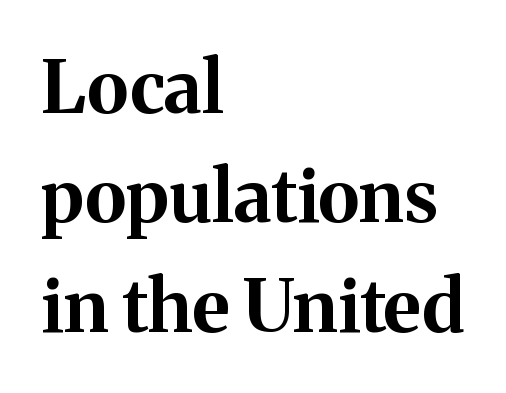
The image shows 73 px bold serif type, upright; set left-aligned, normal line spacing (1.5x), normal letter spacing, not underlined; medium stroke contrast and a medium x-height.
